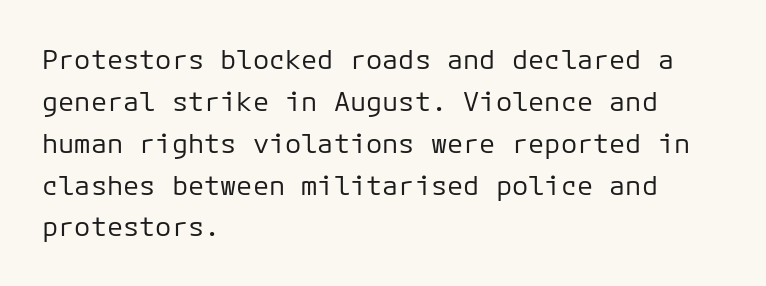
The image shows 27 px text type, upright; set left-aligned, normal line spacing (1.55x), normal letter spacing, not underlined.
